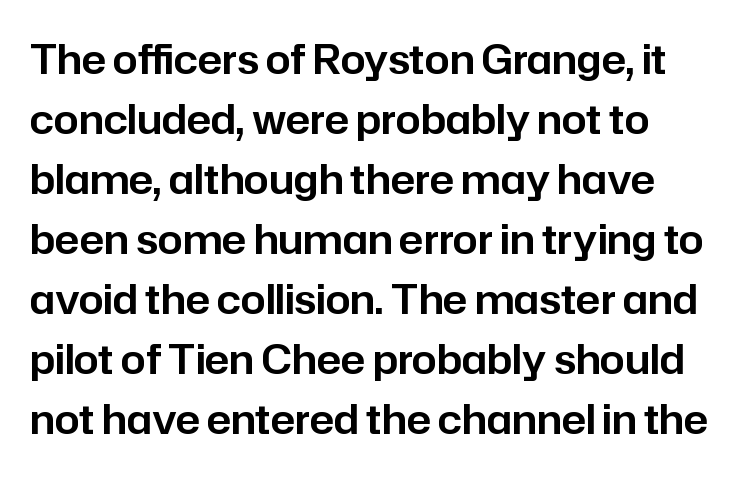
The image shows 40 px sans-serif type, upright; set normal line spacing (1.5x), normal letter spacing, not underlined; low stroke contrast and a medium x-height.
